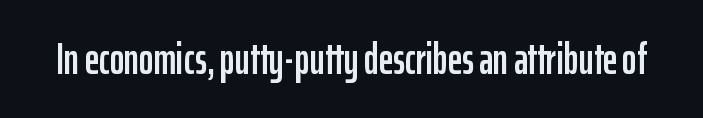
The font's upright variant was chosen for this text. The passage shown has conventional tracking throughout. The space beneath each line is pristine and unruled. Typographically, this falls in the sans-serif category. The passage shown is typed in a proportional face where columns would drift.
